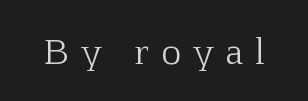
The image shows 34 px light serif type, upright; set unusually wide letter spacing (+0.37 em), not underlined; low stroke contrast and a medium x-height.
